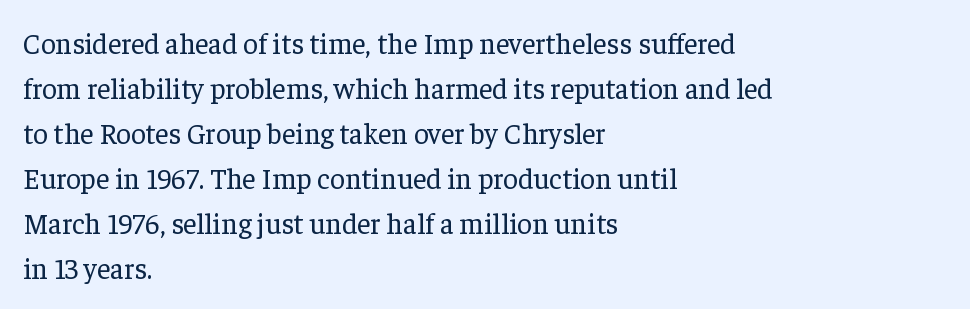
Q: Is the text bold? A: No.
Q: Is the text italic (slanted)? A: No, it is upright.
Q: Is the typeface a serif or a sans-serif typeface? A: Serif.
Q: Is the text underlined? A: No.
Q: How is the paragraph aligned? A: Left-aligned.
Q: Is the spacing between letters normal or unusually wide? A: Normal.
Q: Is the spacing between lines tight, normal or loose? A: Normal.
Q: Width (condensed, normal, or wide)? A: Normal.
Q: Stroke contrast? A: Low.
Q: x-height? A: Medium.
Q: Monospaced? A: No.
